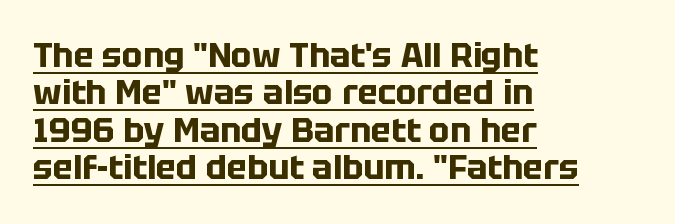
{"serif": "no", "italic": "no", "bold": "yes", "weight": "bold", "width": "normal", "stroke_contrast": "low", "x_height": "large", "monospaced": "no", "underline": "yes", "align": "left", "line_spacing": "tight", "line_spacing_ratio": 1.1, "letter_spacing": "normal", "letter_spacing_em": 0.0, "glyph_px": 34}
